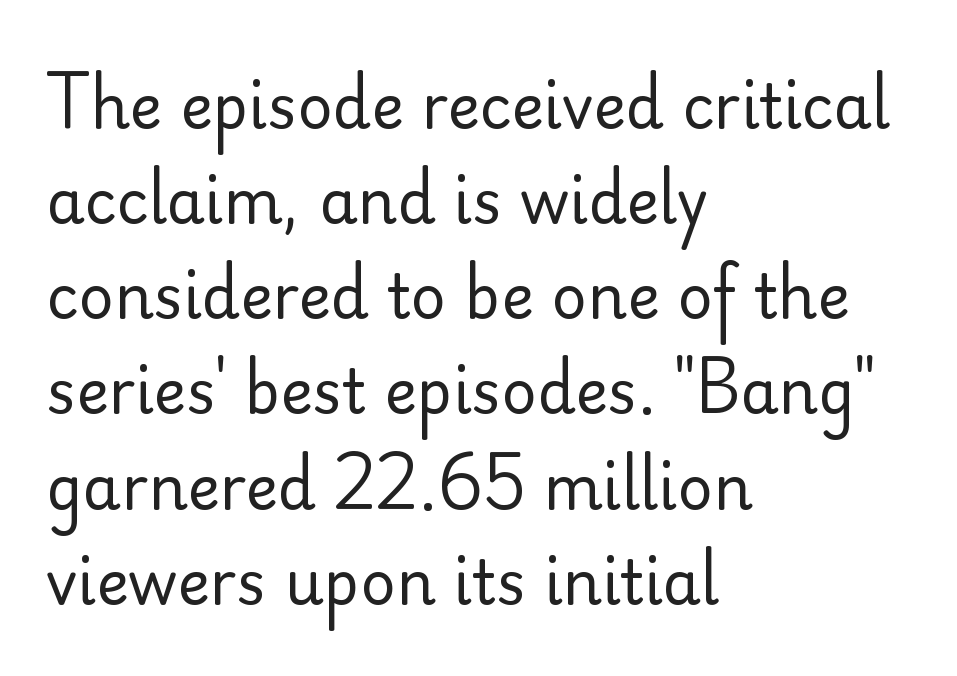
The rendering anchors every line to the left-hand side. The tracking reads as untouched default to a designer's eye. Evenly set lines give the paragraph a standard silhouette. Unmarked baselines from the first word to the last. In terms of letterform style, serifs are entirely absent.
